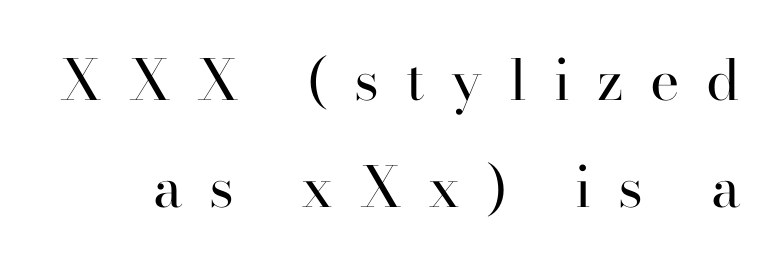
Q: Is the text bold? A: No.
Q: Is the text italic (slanted)? A: No, it is upright.
Q: Is the typeface a serif or a sans-serif typeface? A: Serif.
Q: Is the text underlined? A: No.
Q: Is the spacing between letters normal or unusually wide? A: Unusually wide.
Q: Is the spacing between lines tight, normal or loose? A: Loose.
Q: Width (condensed, normal, or wide)? A: Normal.
Q: Stroke contrast? A: High.
Q: x-height? A: Small.
Q: Monospaced? A: No.
